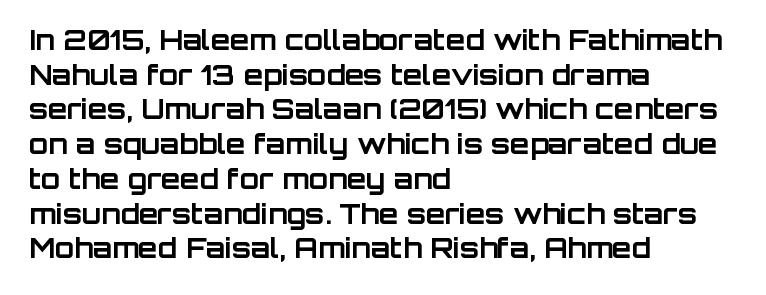
The image shows 28 px bold sans-serif type, upright; set left-aligned, line spacing 1.24x, normal letter spacing, not underlined; low stroke contrast and a large x-height.
